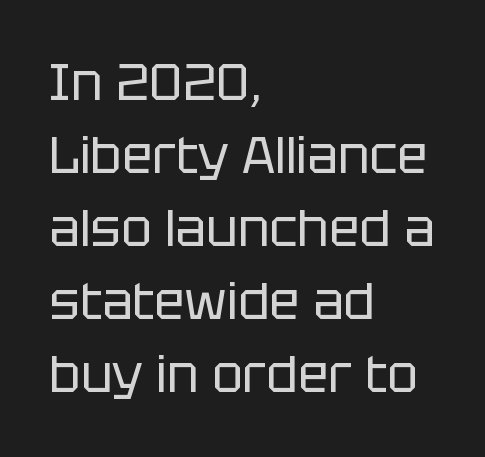
The image shows 51 px regular-weight sans-serif type, upright; set left-aligned, normal line spacing (1.43x), normal letter spacing, not underlined; low stroke contrast and a large x-height.
